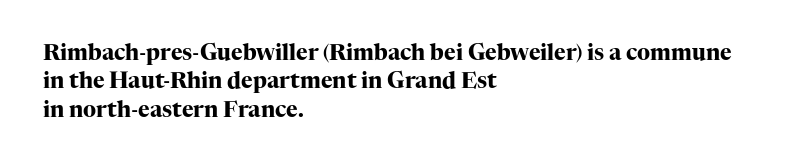
{"italic": "no", "bold": "yes", "underline": "no", "align": "left", "line_spacing": "normal", "line_spacing_ratio": 1.29, "letter_spacing": "normal", "letter_spacing_em": 0.0, "glyph_px": 22}
